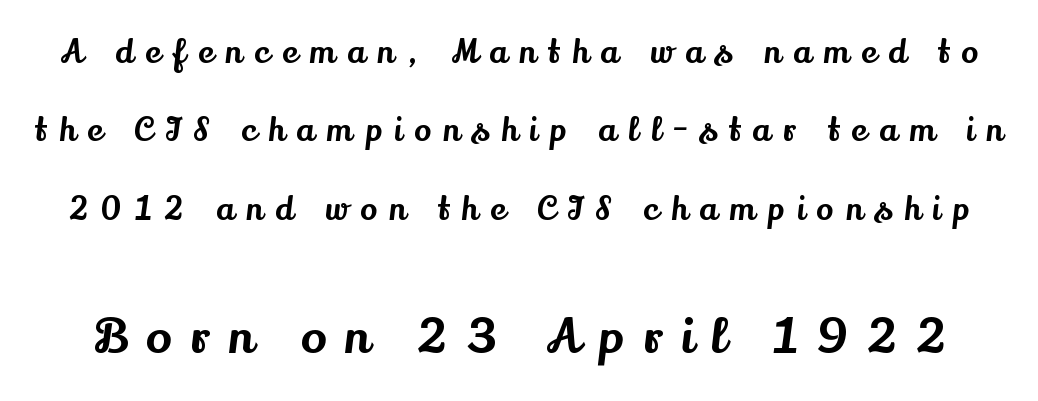
Airy leading. Regarding serifs, this sample has them. The face used here is proportionally spaced, like ordinary book or web type. Whoever set this made the second block the dominant, larger element. Honestly, the letter spacing is so wide it's the main thing you notice.
